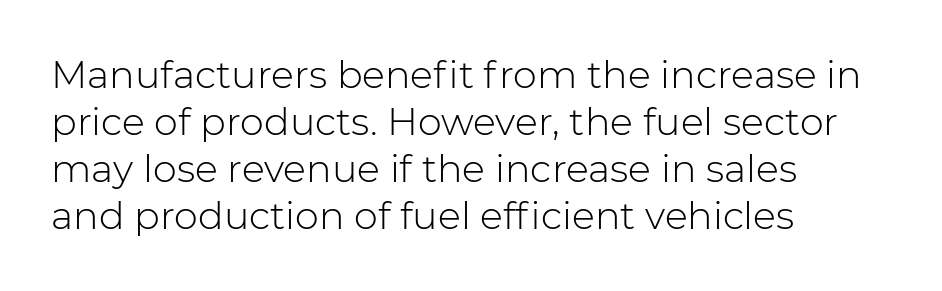
The image shows 38 px light sans-serif type, upright; set left-aligned, line spacing 1.24x, normal letter spacing, not underlined; low stroke contrast and a medium x-height.
